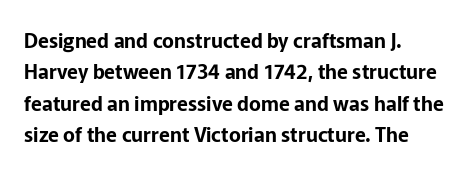
{"italic": "no", "underline": "no", "align": "left", "line_spacing": "normal", "line_spacing_ratio": 1.57, "letter_spacing": "normal", "letter_spacing_em": 0.0, "glyph_px": 20}
